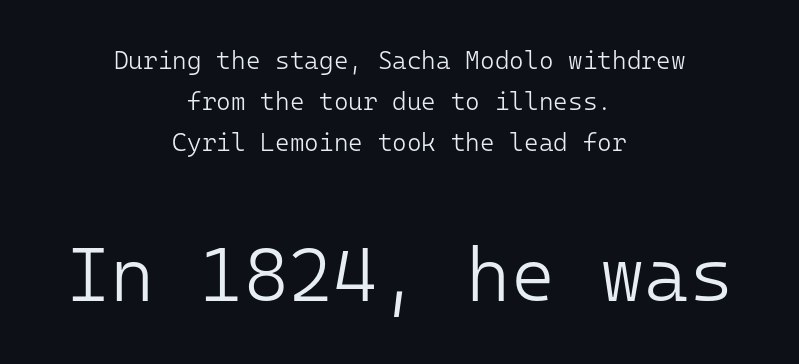
Summary of vertical rhythm: regular, with standard interline spacing. Caption: upper text group reduced, lower text group enlarged. Glyph-to-glyph distance matches everyday printed text. Is the stroke heavy? The answer is a plain regular-or-lighter. Unlike italic type, these characters show no tilt at all. Unmarked baselines from the first word to the last.
